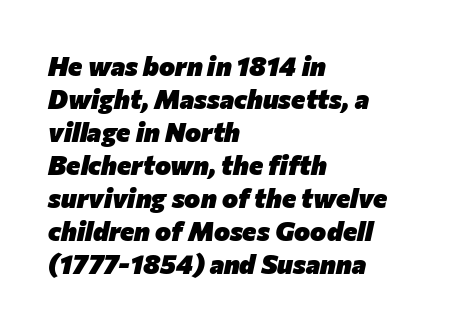
Q: Is the text bold? A: Yes.
Q: Is the text italic (slanted)? A: Yes, it leans right by about 12 degrees.
Q: Is the text underlined? A: No.
Q: How is the paragraph aligned? A: Left-aligned.
Q: Is the spacing between letters normal or unusually wide? A: Normal.
